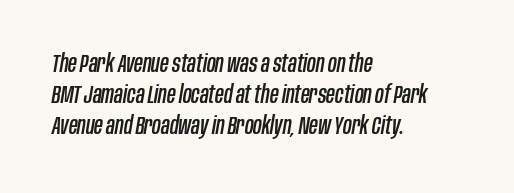
Q: Is the text italic (slanted)? A: Yes, it leans right by about 10 degrees.
Q: Is the text underlined? A: No.
Q: How is the paragraph aligned? A: Left-aligned.
Q: Is the spacing between letters normal or unusually wide? A: Normal.
Q: Is the spacing between lines tight, normal or loose? A: Normal.
